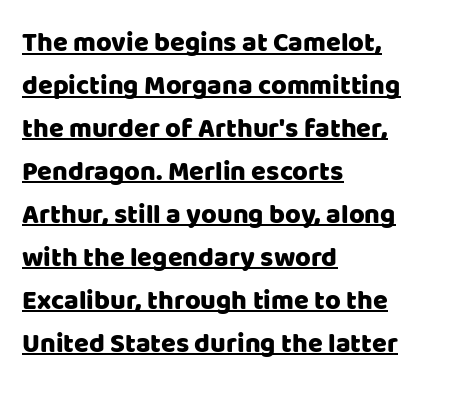
{"italic": "no", "underline": "yes", "align": "left", "line_spacing": "normal", "line_spacing_ratio": 1.59, "letter_spacing": "normal", "letter_spacing_em": 0.0, "glyph_px": 27}
